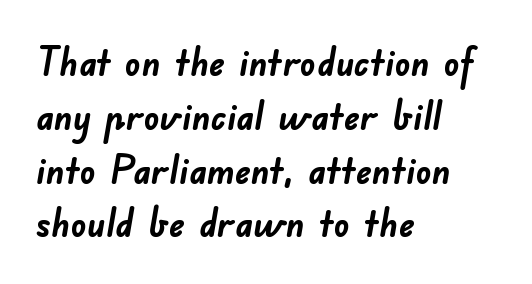
The passage shown has conventional tracking throughout. Leading: standard. Does the weight exceed regular? Yes, all the way to bold. Here the designer chose a conventional face with non-uniform glyph widths. The compositor pushed each line to the left boundary. Has an underline been added? It has not.
